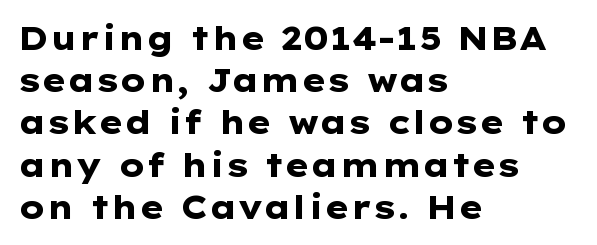
{"serif": "no", "italic": "no", "bold": "yes", "weight": "heavy", "width": "wide", "stroke_contrast": "low", "x_height": "medium", "monospaced": "no", "underline": "no", "align": "left", "line_spacing": "normal", "line_spacing_ratio": 1.32, "letter_spacing": "normal", "letter_spacing_em": 0.0, "glyph_px": 32}
